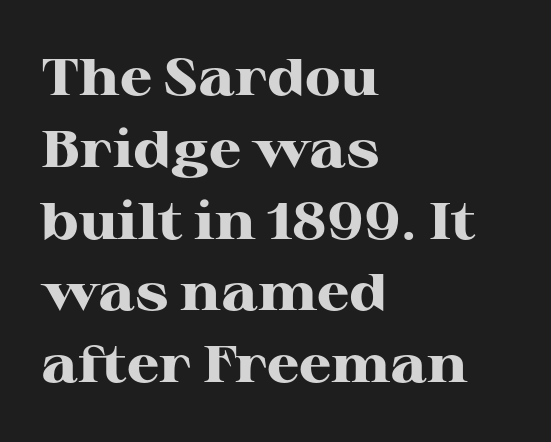
This sample uses an upright cut, with every glyph sitting square on the baseline. A typesetter would call this leading conventional body-copy spacing. Each letter's strokes conclude with small projecting serifs. Underlining? Definitely not there. A classic flush-left, rag-right setting is used for this passage.
